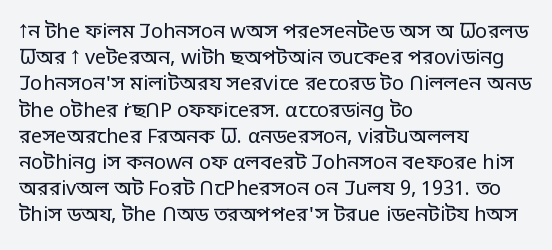
No chunkiness to these letters — they're not bold. Alignment: flush left. Do the letters lean? They stand straight. Horizontal bands of white between lines are of average thickness. Has an underline been added? It has not. Is the letter spacing exaggerated? No — it looks like the ordinary default.
